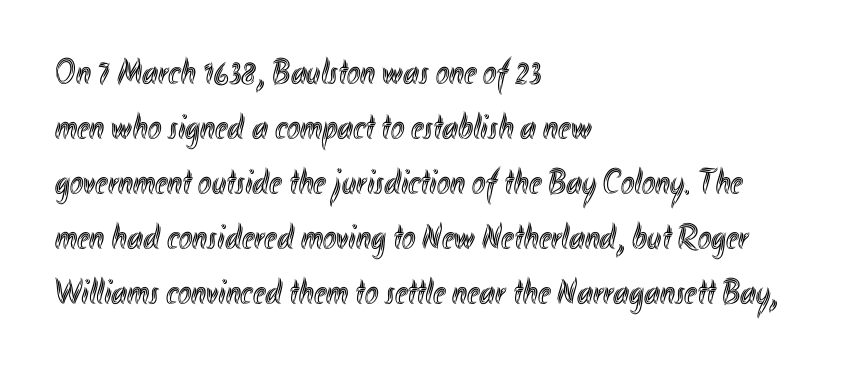
The gaps between neighbouring characters are ordinary and unremarkable. Plain, unruled lines of type. A student would call this left alignment; a typographer would say flush left, rag right.
